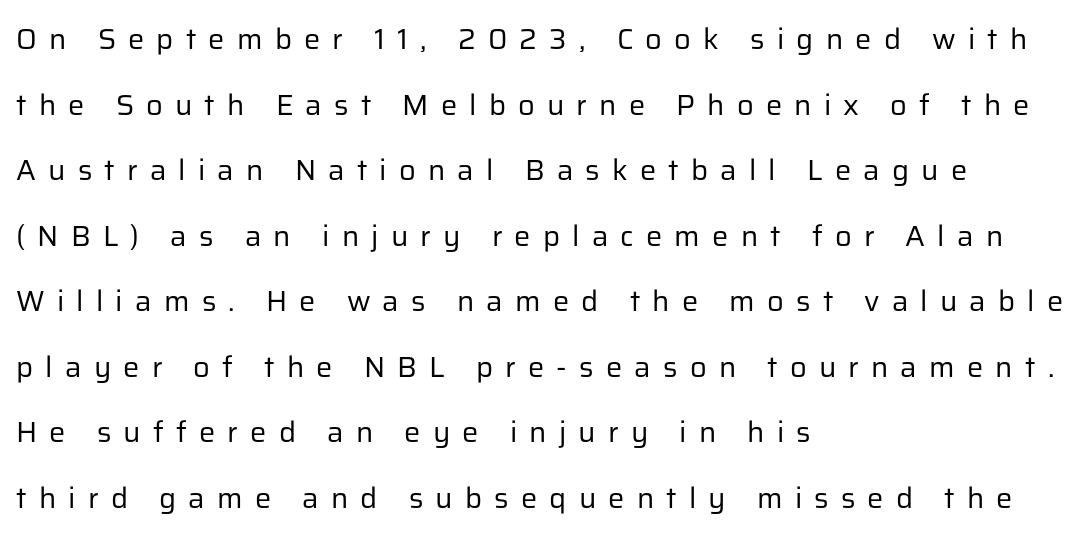
A great deal of white space separates one row of letters from the next. No heavy texture on the line: the type isn't bold. Unlike italic type, these characters show no tilt at all. This sample has the flowing, uneven cadence of proportional lettering. The designer went with a sans here, leaving each stem footless. Look at the tracking — it's clearly loosened, letters drifting apart.
